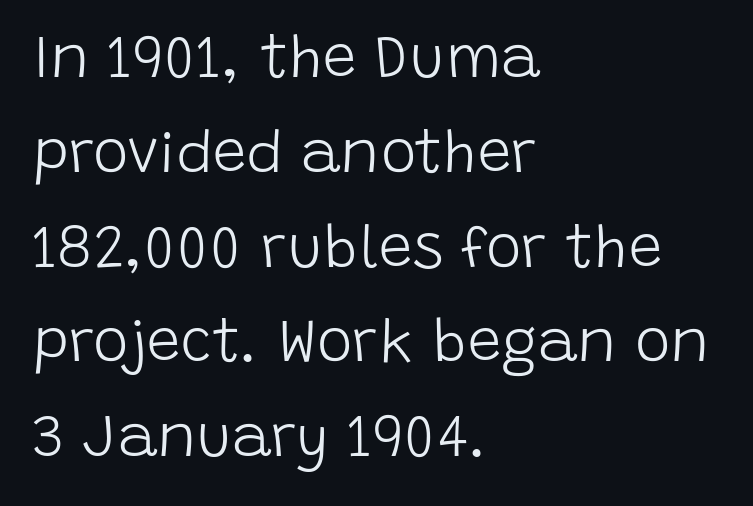
{"serif": "no", "italic": "no", "bold": "no", "weight": "light", "width": "normal", "stroke_contrast": "low", "x_height": "large", "monospaced": "no", "underline": "no", "align": "left", "line_spacing": "normal", "line_spacing_ratio": 1.58, "letter_spacing": "normal", "letter_spacing_em": 0.0, "glyph_px": 60}
